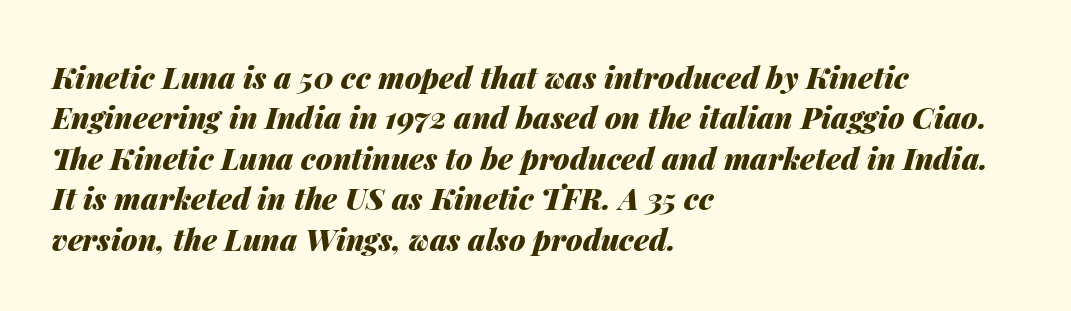
The image shows 30 px heavy type, italic (leaning right); set left-aligned, normal line spacing (1.35x), normal letter spacing, not underlined; medium stroke contrast and a medium x-height.
